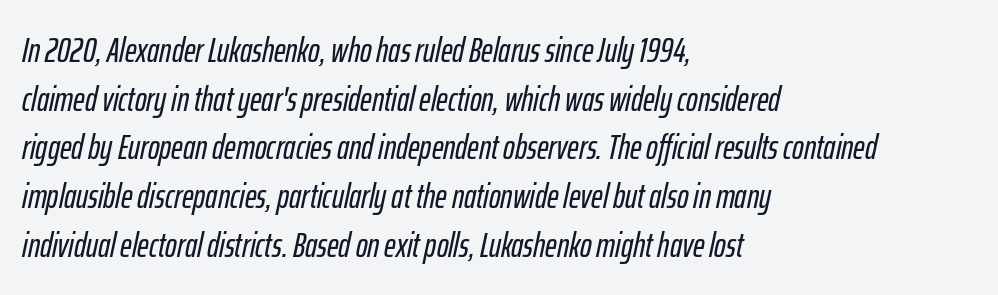
{"italic": "yes", "lean": "right", "slant_degrees": 12, "width": "condensed", "stroke_contrast": "low", "x_height": "medium", "monospaced": "no", "underline": "no", "align": "left", "line_spacing": "normal", "line_spacing_ratio": 1.39, "letter_spacing": "normal", "letter_spacing_em": 0.0, "glyph_px": 35}
